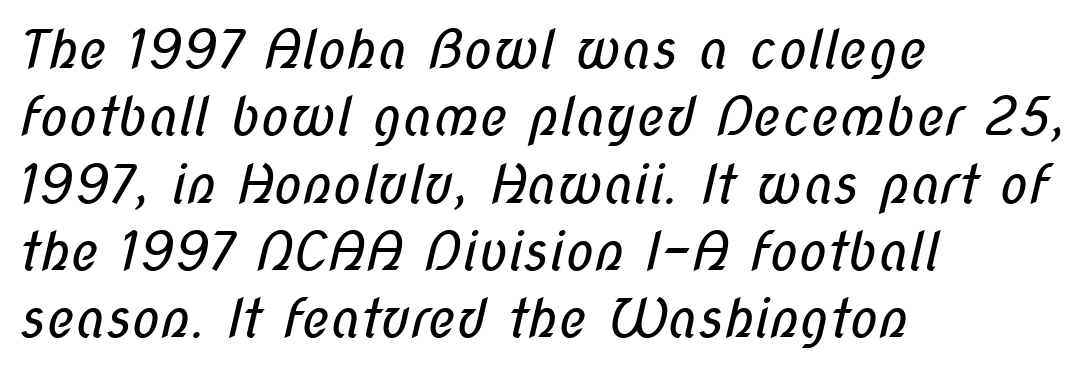
Is this a heavy cut? Hardly; it is regular or lighter. Students, observe: this is what conventionally led text looks like. The passage shown is typed in a proportional face where columns would drift. Has an underline been added? It has not.
